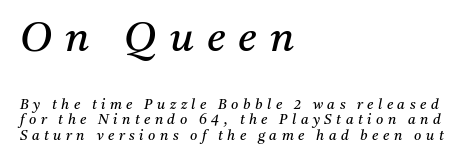
{"serif": "yes", "italic": "yes", "lean": "right", "slant_degrees": 11, "bold": "no", "weight": "regular", "width": "normal", "stroke_contrast": "medium", "x_height": "medium", "monospaced": "no", "underline": "no", "align": "left", "line_spacing": "tight", "line_spacing_ratio": 1.1, "letter_spacing": "wide", "letter_spacing_em": 0.32, "larger_block": "first", "size_ratio": 2.93, "glyph_px": 41}
